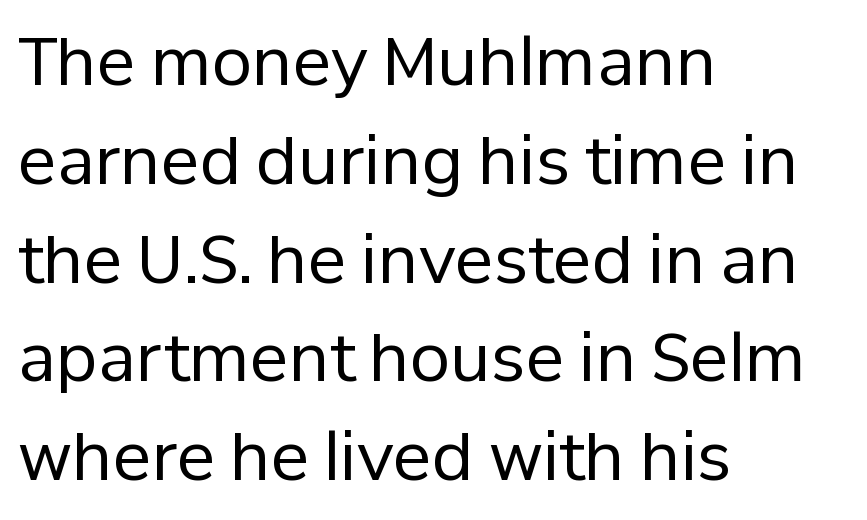
Q: Is the text bold? A: No.
Q: Is the text italic (slanted)? A: No, it is upright.
Q: Is the typeface a serif or a sans-serif typeface? A: Sans-serif.
Q: Is the text underlined? A: No.
Q: How is the paragraph aligned? A: Left-aligned.
Q: Is the spacing between letters normal or unusually wide? A: Normal.
Q: Is the spacing between lines tight, normal or loose? A: Normal.
Q: Width (condensed, normal, or wide)? A: Normal.
Q: Stroke contrast? A: Low.
Q: x-height? A: Medium.
Q: Monospaced? A: No.
